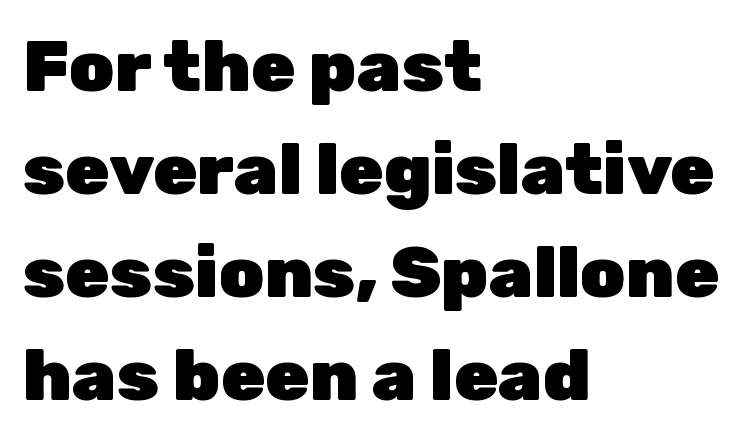
The lines sit at an ordinary, default distance from one another. Nobody touched the tracking dial on this one. Spacing verdict: proportional, widths tailored to each character. Regarding serifs, this sample does without them.
